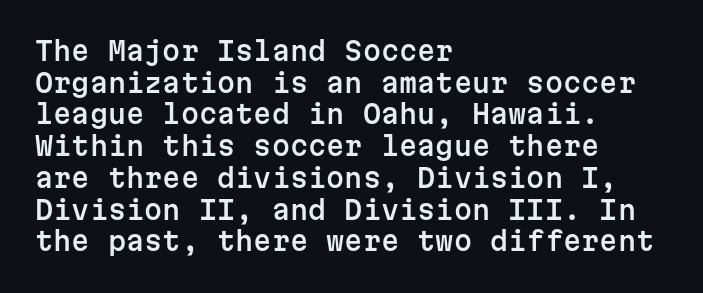
Q: Is the text italic (slanted)? A: No, it is upright.
Q: Is the text underlined? A: No.
Q: How is the paragraph aligned? A: Left-aligned.
Q: Is the spacing between letters normal or unusually wide? A: Normal.
